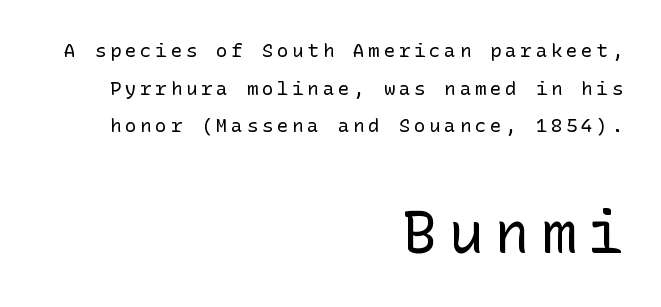
The image shows 58 px regular-weight sans-serif type, upright; set right-aligned, loose line spacing (1.98x), unusually wide letter spacing (+0.2 em), not underlined; the second (bottom) block is 3.05x larger; low stroke contrast and a medium x-height.
